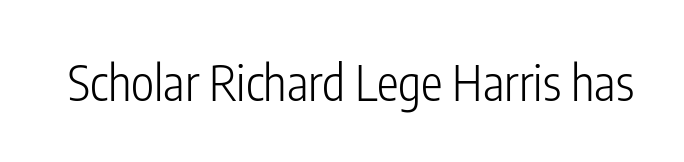
Here the designer chose a conventional face with non-uniform glyph widths. Regarding serifs, this sample does without them. The letters sit at their default tracking, neither squeezed nor spread. The words here are not underlined. This is roman type, the default non-slanted kind. The face looks like a standard text weight, possibly lighter.
